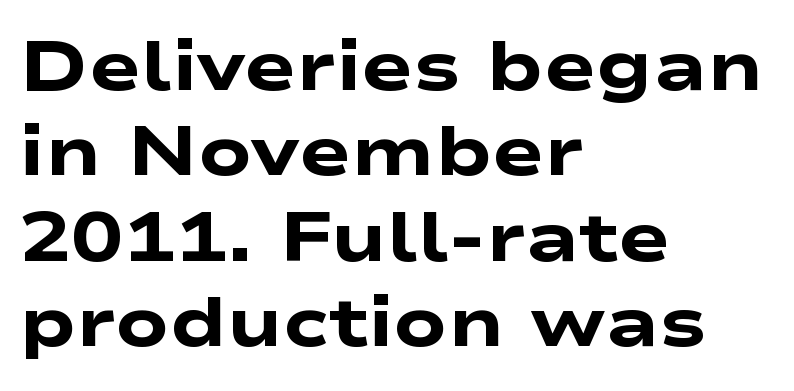
Q: Is the text bold? A: Yes.
Q: Is the typeface a serif or a sans-serif typeface? A: Sans-serif.
Q: Is the text underlined? A: No.
Q: How is the paragraph aligned? A: Left-aligned.
Q: Is the spacing between letters normal or unusually wide? A: Normal.
Q: Width (condensed, normal, or wide)? A: Wide.
Q: Stroke contrast? A: Low.
Q: x-height? A: Medium.
Q: Monospaced? A: No.
